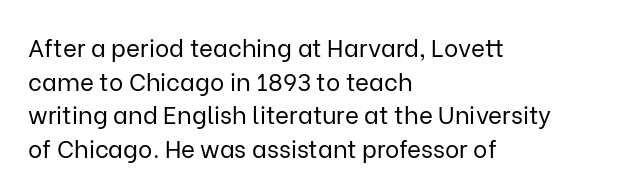
The image shows 24 px text type, upright; set left-aligned, normal line spacing (1.4x), normal letter spacing, not underlined.
